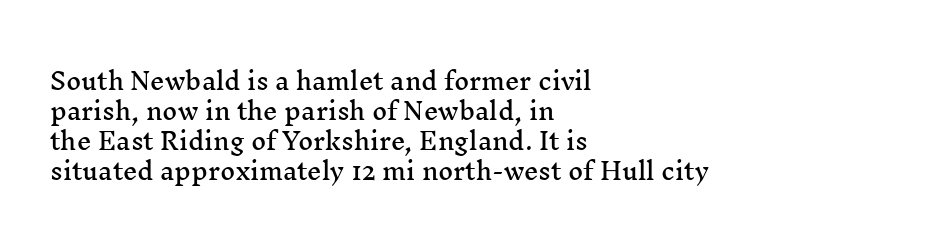
{"italic": "no", "underline": "no", "align": "left", "line_spacing": "normal", "line_spacing_ratio": 1.3, "letter_spacing": "normal", "letter_spacing_em": 0.0, "glyph_px": 23}
